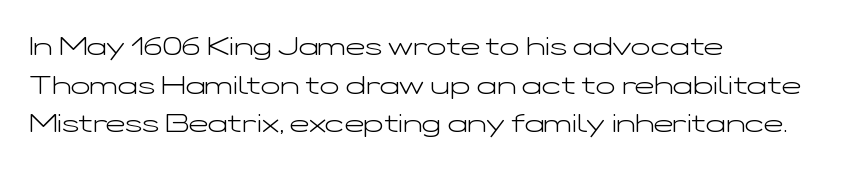
Q: Is the text bold? A: No.
Q: Is the text italic (slanted)? A: No, it is upright.
Q: Is the text underlined? A: No.
Q: How is the paragraph aligned? A: Left-aligned.
Q: Is the spacing between letters normal or unusually wide? A: Normal.
Q: Is the spacing between lines tight, normal or loose? A: Normal.
